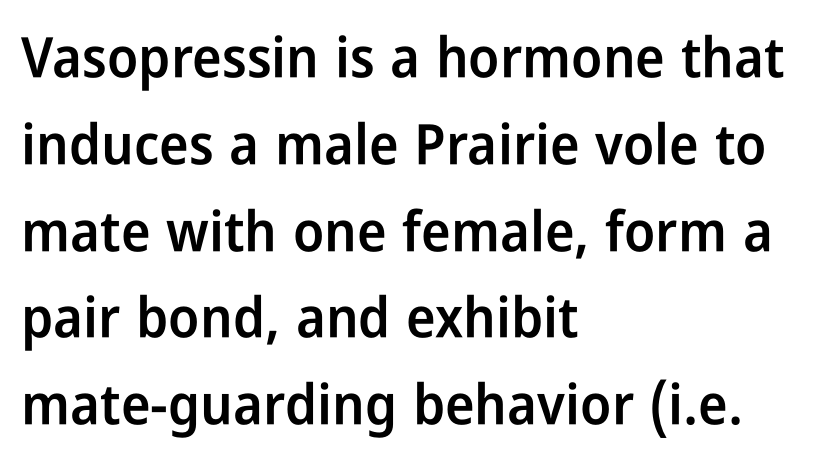
Descenders are the only things crossing below the line. Vertical strokes here are truly vertical. Every row of glyphs begins at an identical x-position on the left. The rows are spaced the way most documents space them. The passage shown is typeset with a sans-serif family.
